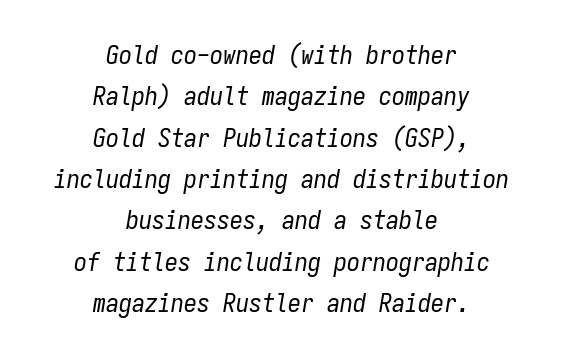
Q: Is the text bold? A: No.
Q: Is the text italic (slanted)? A: Yes, it leans right by about 9 degrees.
Q: Is the text underlined? A: No.
Q: How is the paragraph aligned? A: Centered.
Q: Is the spacing between letters normal or unusually wide? A: Normal.
Q: Is the spacing between lines tight, normal or loose? A: Normal.
